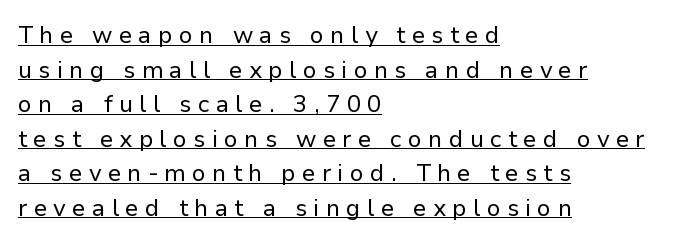
Reading down the block, your eye returns to a fixed left position each line. Glance below the letters and you will spot a drawn line. Students, note that the glyphs here are deliberately spaced far apart. Rendered with straight, roman letterforms. This reads as an unemphasized weight, regular at the heaviest.
